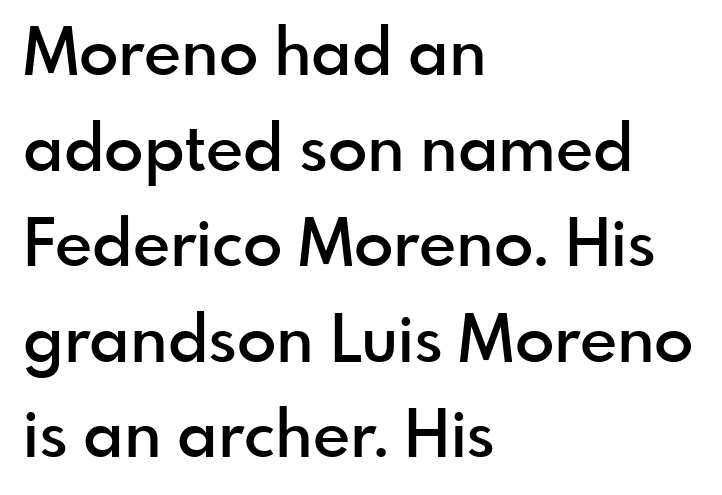
The image shows 65 px semibold sans-serif type, upright; set left-aligned, normal line spacing (1.47x), normal letter spacing, not underlined; a small x-height.
